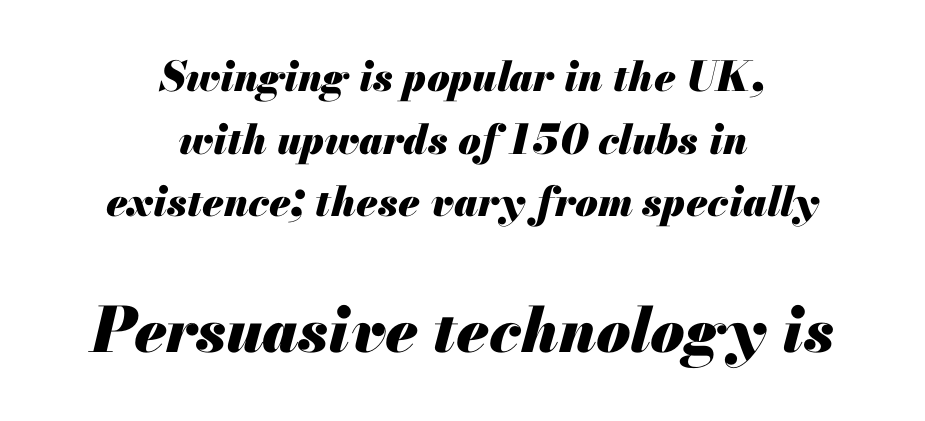
{"italic": "yes", "lean": "right", "slant_degrees": 13, "bold": "yes", "weight": "heavy", "width": "normal", "stroke_contrast": "medium", "x_height": "small", "monospaced": "no", "underline": "no", "align": "center", "line_spacing": "normal", "line_spacing_ratio": 1.53, "letter_spacing": "normal", "letter_spacing_em": 0.0, "larger_block": "second", "size_ratio": 1.51, "glyph_px": 62}
